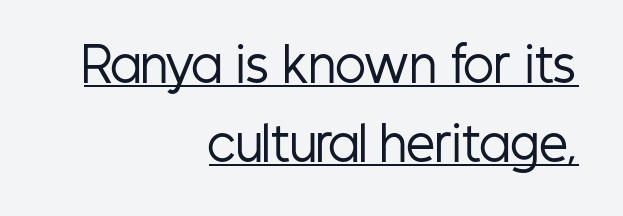
Characters follow at the spacing the type designer built in. The type family on display is of the sans-serif kind. This is underlined copy, the kind a proofreader might mark for attention. Line ends are locked; line starts wander.
